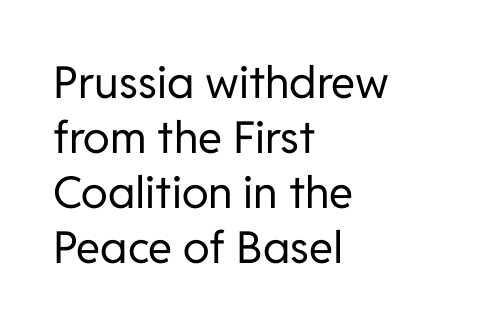
The image shows 44 px regular-weight sans-serif type, upright; set left-aligned, normal line spacing (1.25x), normal letter spacing, not underlined; low stroke contrast and a medium x-height.
